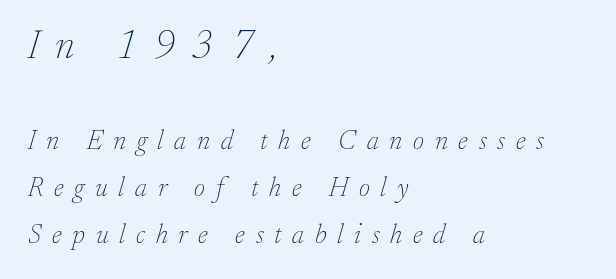
In CSS terms this would be text-align: left. Would a proofreader flag this as italicized? Yes. Does the bottom block carry the larger type? No, the top block does. The passage shown is typed in a proportional face where columns would drift.
